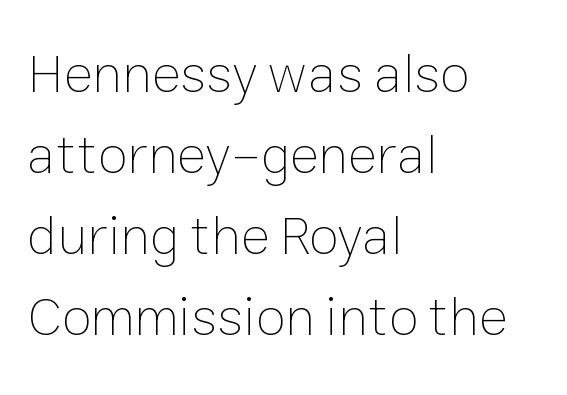
Q: Is the text bold? A: No.
Q: Is the text italic (slanted)? A: No, it is upright.
Q: Is the text underlined? A: No.
Q: How is the paragraph aligned? A: Left-aligned.
Q: Is the spacing between letters normal or unusually wide? A: Normal.
Q: Is the spacing between lines tight, normal or loose? A: Normal.
Q: Width (condensed, normal, or wide)? A: Normal.
Q: Stroke contrast? A: Low.
Q: x-height? A: Medium.
Q: Monospaced? A: No.
